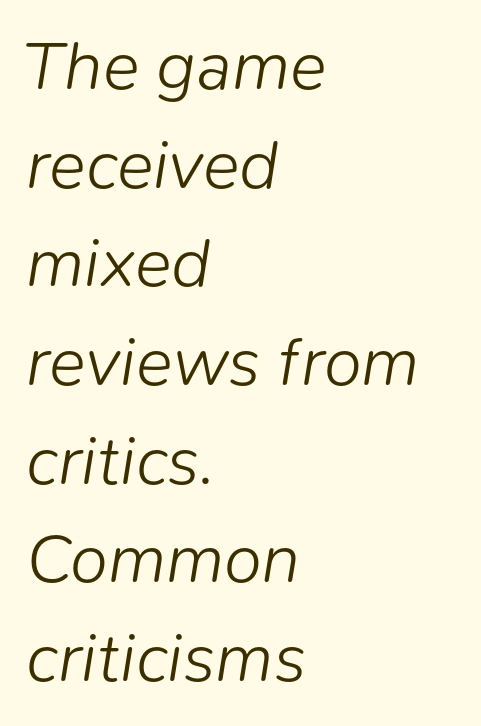
{"italic": "yes", "lean": "right", "slant_degrees": 9, "bold": "no", "weight": "light", "width": "normal", "stroke_contrast": "low", "x_height": "medium", "monospaced": "no", "underline": "no", "align": "left", "line_spacing": "normal", "line_spacing_ratio": 1.43, "letter_spacing": "normal", "letter_spacing_em": 0.0, "glyph_px": 69}
